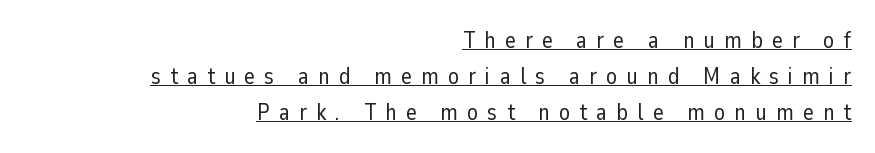
Caption: multi-line text, flush right, ragged left. Summary of weight: not heavy and not bold. What decoration does the sample have? An underline. You can tell it's not italic because the verticals are truly vertical. Each word looks stretched out because of the extra space between its letters. Successive baselines arrive at the customary interval.
